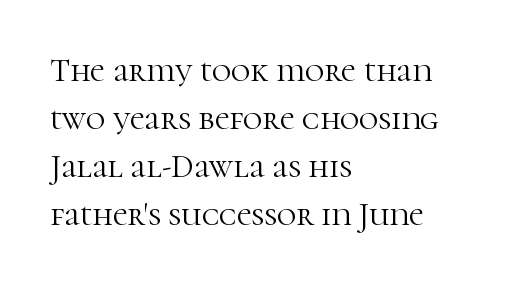
The paragraph has a hard left edge and a soft right edge. Leading: standard. Descender tails drop into unmarked territory. The tracking reads as untouched default to a designer's eye. Ordinary non-slanted type is in use.
